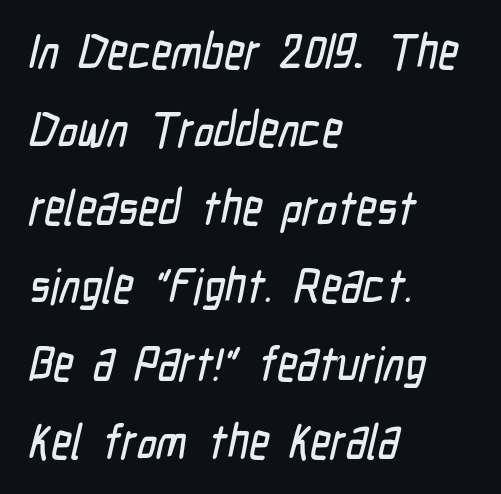
{"serif": "no", "width": "condensed", "stroke_contrast": "low", "x_height": "medium", "monospaced": "no", "underline": "no", "align": "left", "line_spacing": "normal", "line_spacing_ratio": 1.59, "letter_spacing": "normal", "letter_spacing_em": 0.0, "glyph_px": 49}
